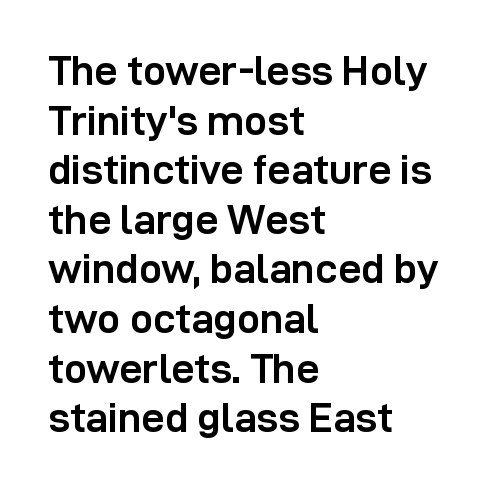
A typesetter would call this proportional, since set widths differ per character. Line starts are locked; line ends wander. Chunky letters — that's bold for sure. The glyphs are unaccompanied by any horizontal stroke below them.
